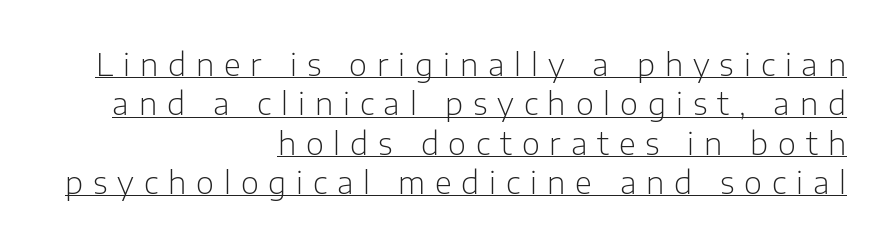
Do the letters lean? They stand straight. This reads as an unemphasized weight, regular at the heaviest. A flush-right, rag-left setting is used for this passage. In designer terms, the underline attribute is active on this setting.
